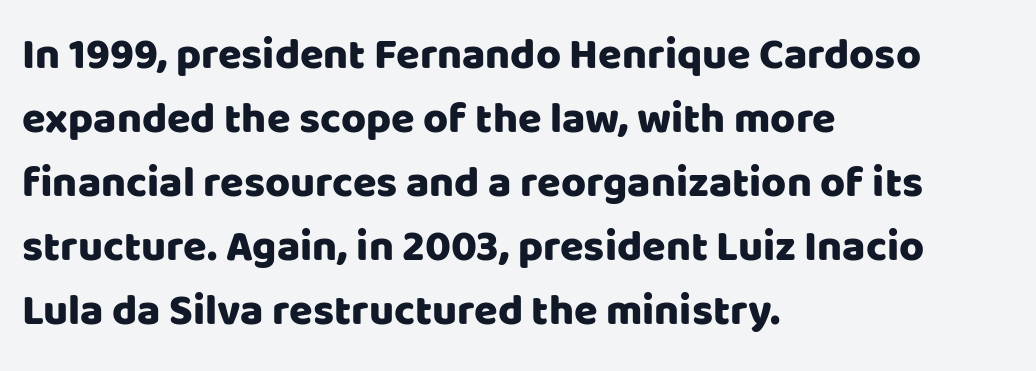
Q: Is the text italic (slanted)? A: No, it is upright.
Q: Is the typeface a serif or a sans-serif typeface? A: Sans-serif.
Q: Is the text underlined? A: No.
Q: How is the paragraph aligned? A: Left-aligned.
Q: Is the spacing between letters normal or unusually wide? A: Normal.
Q: Is the spacing between lines tight, normal or loose? A: Normal.
Q: Width (condensed, normal, or wide)? A: Normal.
Q: Stroke contrast? A: Low.
Q: x-height? A: Large.
Q: Monospaced? A: No.
